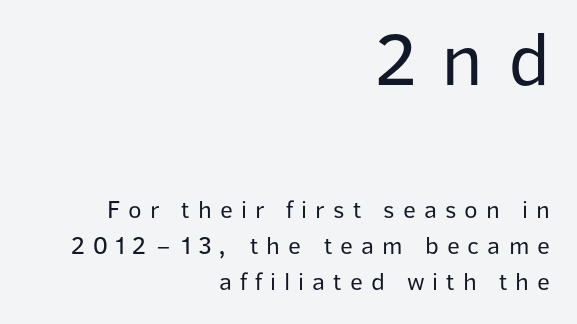
Q: Is the text bold? A: No.
Q: Is the text italic (slanted)? A: No, it is upright.
Q: Is the typeface a serif or a sans-serif typeface? A: Sans-serif.
Q: Is the text underlined? A: No.
Q: How is the paragraph aligned? A: Right-aligned.
Q: Is the spacing between letters normal or unusually wide? A: Unusually wide.
Q: Is the spacing between lines tight, normal or loose? A: Normal.
Q: Which block of text is set in a larger size, the first (top) or the second (bottom)? A: The first (top) one.
Q: Width (condensed, normal, or wide)? A: Normal.
Q: Stroke contrast? A: Low.
Q: x-height? A: Medium.
Q: Monospaced? A: No.
